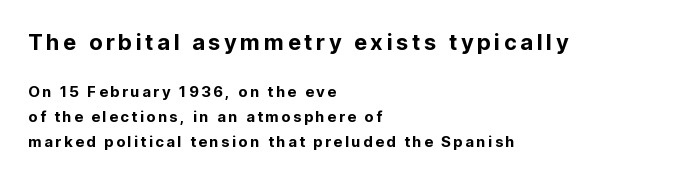
Is the lower block the larger one? No — the upper block carries the bigger type. Casual observation: everything's shoved over to the left. No word sits above an underline. Compared with typical paragraphs, the rows here are spaced about the same.
